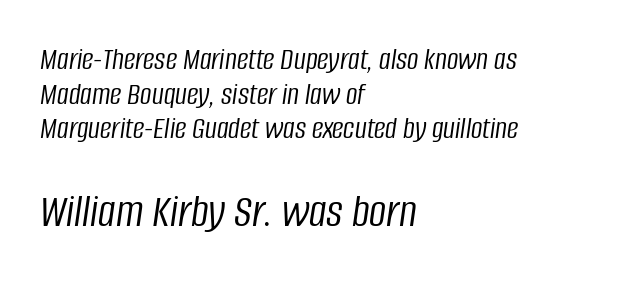
Q: Is the text bold? A: No.
Q: Is the text italic (slanted)? A: Yes, it leans right by about 8 degrees.
Q: Is the text underlined? A: No.
Q: How is the paragraph aligned? A: Left-aligned.
Q: Is the spacing between letters normal or unusually wide? A: Normal.
Q: Is the spacing between lines tight, normal or loose? A: Tight.
Q: Which block of text is set in a larger size, the first (top) or the second (bottom)? A: The second (bottom) one.
Q: Width (condensed, normal, or wide)? A: Condensed.
Q: Stroke contrast? A: Low.
Q: x-height? A: Large.
Q: Monospaced? A: No.
